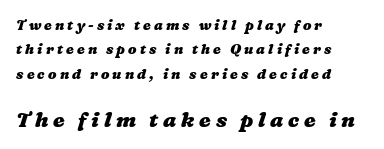
Q: Is the text bold? A: Yes.
Q: Is the text underlined? A: No.
Q: How is the paragraph aligned? A: Left-aligned.
Q: Is the spacing between letters normal or unusually wide? A: Unusually wide.
Q: Which block of text is set in a larger size, the first (top) or the second (bottom)? A: The second (bottom) one.
